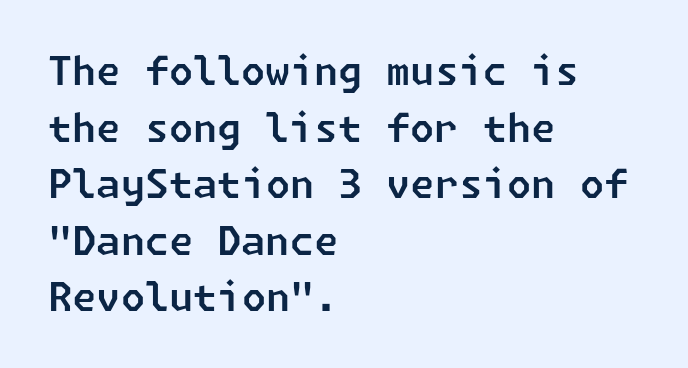
The gap between lines stays unmarked. Layout note: lines flush left. Glyph-to-glyph distance matches everyday printed text. This block has exactly the height ordinary leading produces. Are there feet on the stems? There aren't — it's a sans.
